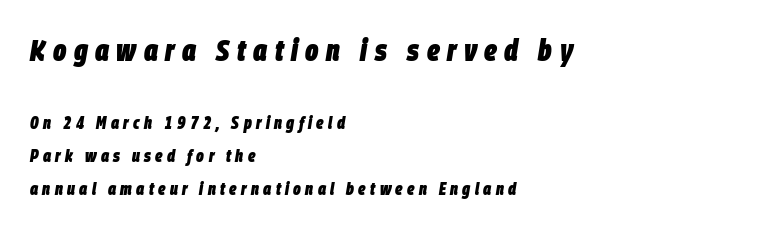
{"italic": "yes", "lean": "right", "slant_degrees": 9, "bold": "yes", "weight": "heavy", "width": "condensed", "stroke_contrast": "low", "x_height": "large", "monospaced": "no", "underline": "no", "align": "left", "line_spacing_ratio": 1.82, "letter_spacing": "wide", "letter_spacing_em": 0.24, "larger_block": "first", "size_ratio": 1.72, "glyph_px": 31}
